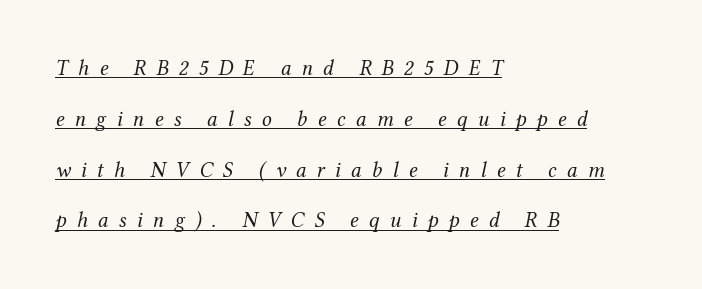
The image shows 22 px text type, italic (leaning right); set left-aligned, loose line spacing (2.31x), unusually wide letter spacing (+0.46 em), underlined.
